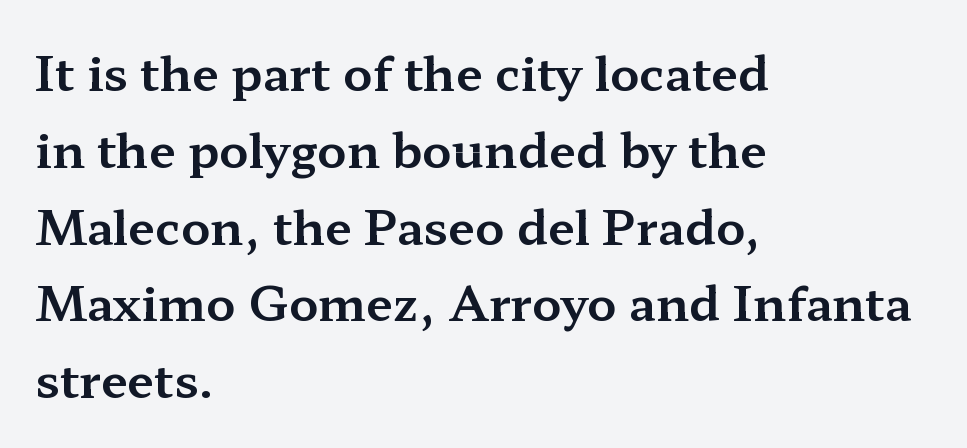
{"serif": "yes", "italic": "no", "width": "wide", "stroke_contrast": "medium", "x_height": "medium", "monospaced": "no", "underline": "no", "align": "left", "line_spacing": "normal", "line_spacing_ratio": 1.6, "letter_spacing": "normal", "letter_spacing_em": 0.0, "glyph_px": 48}
